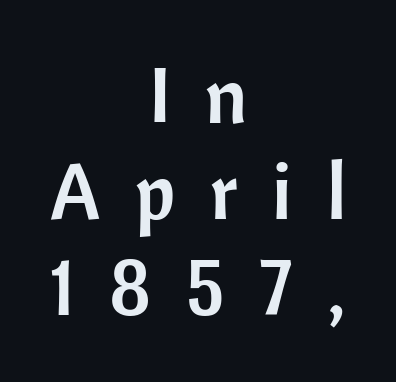
{"serif": "no", "italic": "no", "width": "normal", "stroke_contrast": "low", "x_height": "medium", "monospaced": "no", "underline": "no", "align": "center", "line_spacing": "normal", "line_spacing_ratio": 1.25, "letter_spacing": "wide", "letter_spacing_em": 0.45, "glyph_px": 77}
